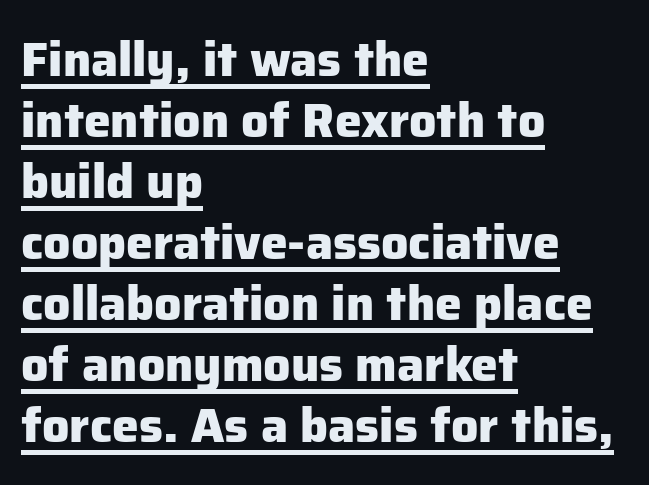
{"serif": "no", "italic": "no", "bold": "yes", "weight": "heavy", "width": "normal", "stroke_contrast": "low", "x_height": "medium", "monospaced": "no", "underline": "yes", "align": "left", "line_spacing": "normal", "line_spacing_ratio": 1.27, "letter_spacing": "normal", "letter_spacing_em": 0.0, "glyph_px": 48}
